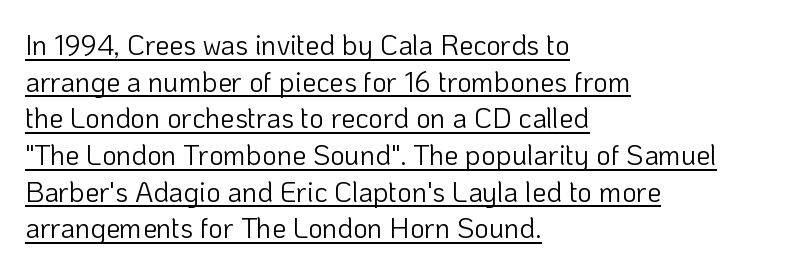
{"serif": "no", "italic": "no", "bold": "no", "weight": "light", "width": "normal", "stroke_contrast": "low", "x_height": "medium", "monospaced": "no", "underline": "yes", "align": "left", "line_spacing": "normal", "line_spacing_ratio": 1.31, "letter_spacing": "normal", "letter_spacing_em": 0.0, "glyph_px": 28}
